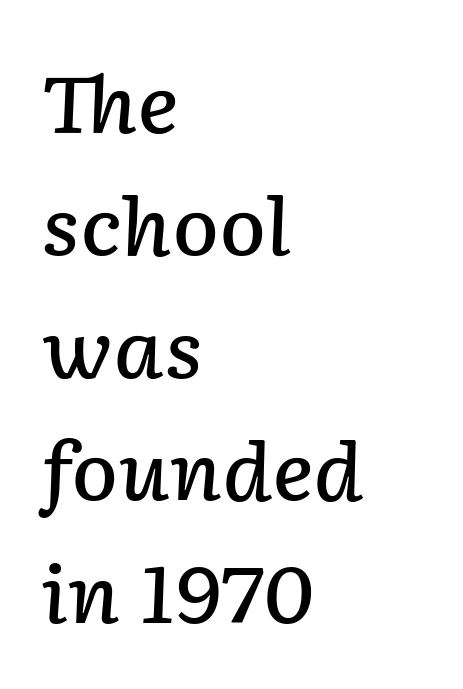
Q: Is the text bold? A: Semi-bold.
Q: Is the text italic (slanted)? A: Yes, it leans right by about 2 degrees.
Q: Is the text underlined? A: No.
Q: How is the paragraph aligned? A: Left-aligned.
Q: Is the spacing between letters normal or unusually wide? A: Normal.
Q: Is the spacing between lines tight, normal or loose? A: Normal.
Q: Width (condensed, normal, or wide)? A: Normal.
Q: Stroke contrast? A: Low.
Q: x-height? A: Medium.
Q: Monospaced? A: No.
